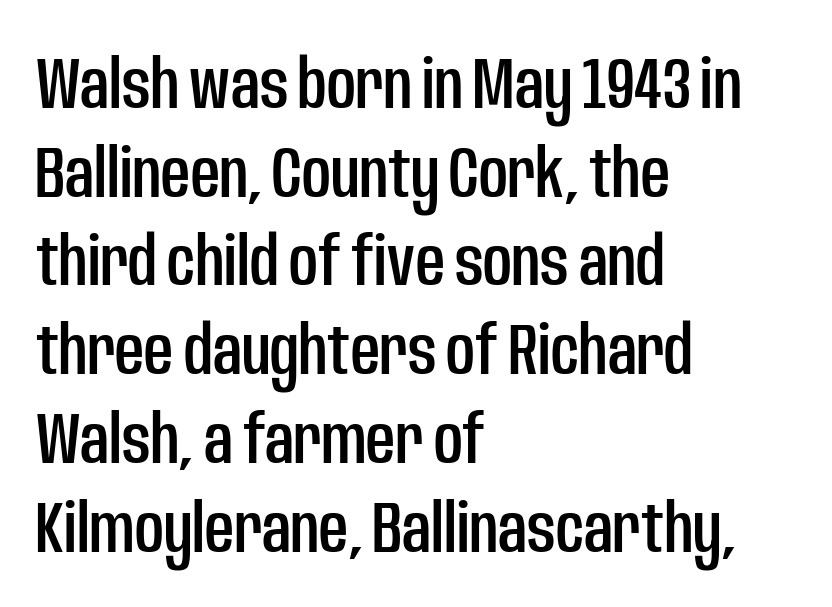
These lines keep a tight, regular rhythm from letter to letter. The area under the type is left untouched. Left-aligned paragraph, ragged on the right. You could not count columns in this text — the font is proportionally spaced. The vertical gap from one line to the next is medium.
